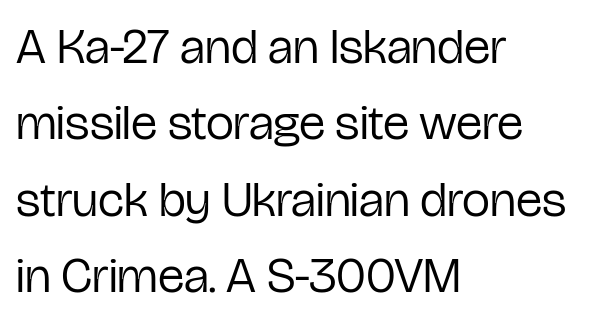
Q: Is the text bold? A: No.
Q: Is the text italic (slanted)? A: No, it is upright.
Q: Is the typeface a serif or a sans-serif typeface? A: Sans-serif.
Q: Is the text underlined? A: No.
Q: How is the paragraph aligned? A: Left-aligned.
Q: Is the spacing between letters normal or unusually wide? A: Normal.
Q: Is the spacing between lines tight, normal or loose? A: Normal.
Q: Width (condensed, normal, or wide)? A: Condensed.
Q: Stroke contrast? A: Low.
Q: x-height? A: Medium.
Q: Monospaced? A: No.
